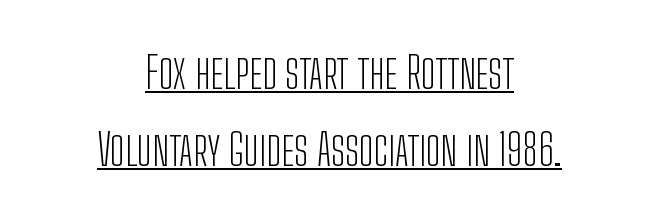
Q: Is the text bold? A: No.
Q: Is the text italic (slanted)? A: No, it is upright.
Q: Is the typeface a serif or a sans-serif typeface? A: Sans-serif.
Q: Is the text underlined? A: Yes.
Q: How is the paragraph aligned? A: Centered.
Q: Is the spacing between letters normal or unusually wide? A: Normal.
Q: Width (condensed, normal, or wide)? A: Condensed.
Q: Stroke contrast? A: Low.
Q: x-height? A: Medium.
Q: Monospaced? A: No.
